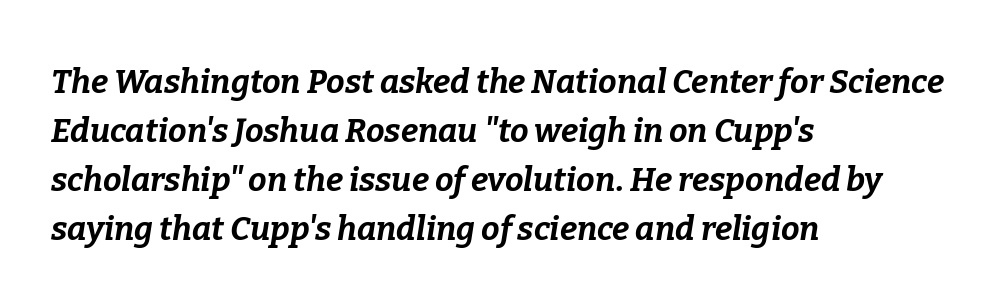
{"italic": "yes", "lean": "right", "slant_degrees": 9, "bold": "yes", "weight": "bold", "width": "normal", "stroke_contrast": "low", "x_height": "medium", "monospaced": "no", "underline": "no", "align": "left", "line_spacing": "normal", "line_spacing_ratio": 1.48, "letter_spacing": "normal", "letter_spacing_em": 0.0, "glyph_px": 33}
